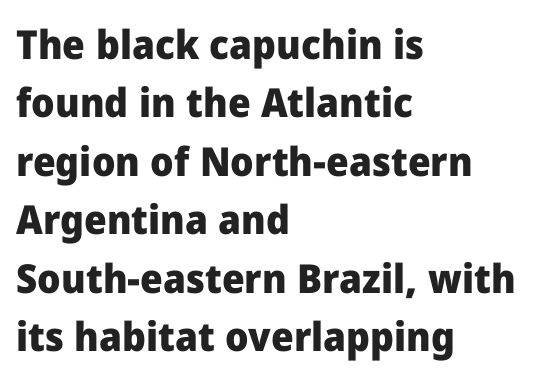
The image shows 40 px heavy sans-serif type, upright; set left-aligned, normal line spacing (1.46x), normal letter spacing, not underlined; low stroke contrast and a medium x-height.
